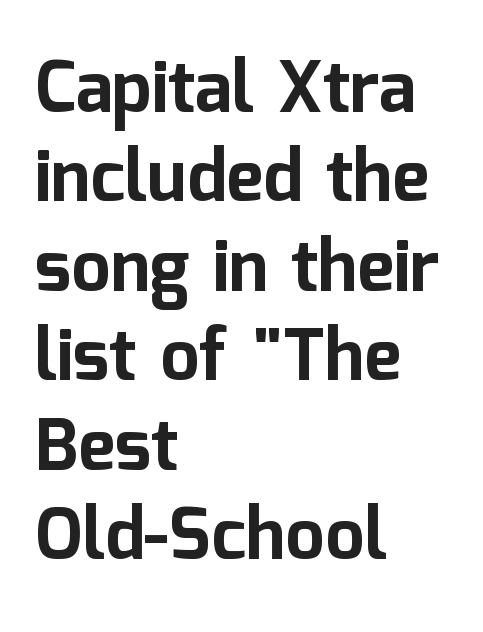
{"serif": "no", "italic": "no", "bold": "yes", "weight": "bold", "width": "normal", "stroke_contrast": "low", "x_height": "medium", "monospaced": "no", "underline": "no", "align": "left", "line_spacing": "normal", "line_spacing_ratio": 1.26, "letter_spacing": "normal", "letter_spacing_em": 0.0, "glyph_px": 71}
